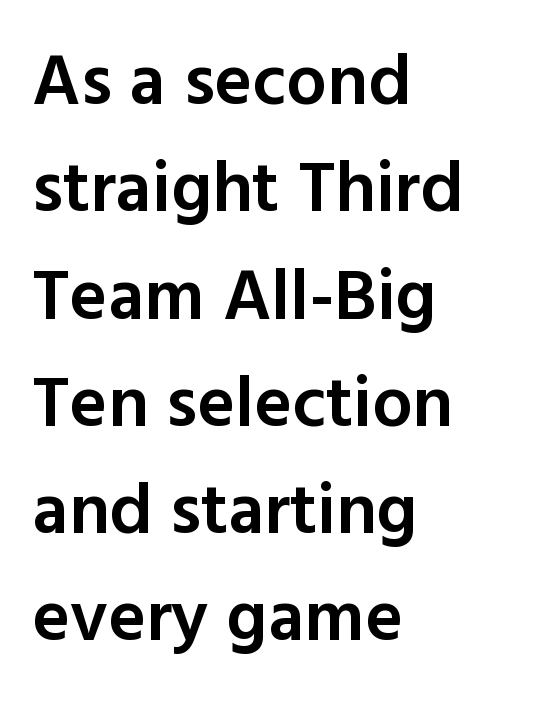
The image shows 72 px semibold sans-serif type, upright; set left-aligned, normal line spacing (1.49x), normal letter spacing, not underlined; a medium x-height.
